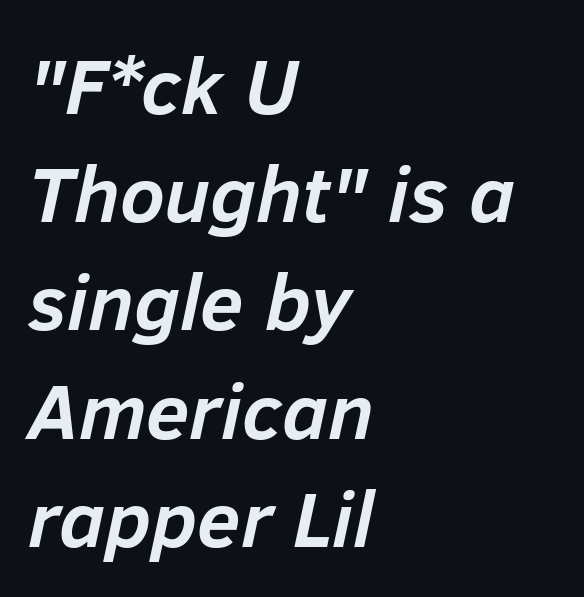
Q: Is the text bold? A: Yes.
Q: Is the text italic (slanted)? A: Yes, it leans right by about 12 degrees.
Q: Is the text underlined? A: No.
Q: How is the paragraph aligned? A: Left-aligned.
Q: Is the spacing between letters normal or unusually wide? A: Normal.
Q: Is the spacing between lines tight, normal or loose? A: Normal.
Q: Width (condensed, normal, or wide)? A: Normal.
Q: Stroke contrast? A: Low.
Q: x-height? A: Medium.
Q: Monospaced? A: No.
